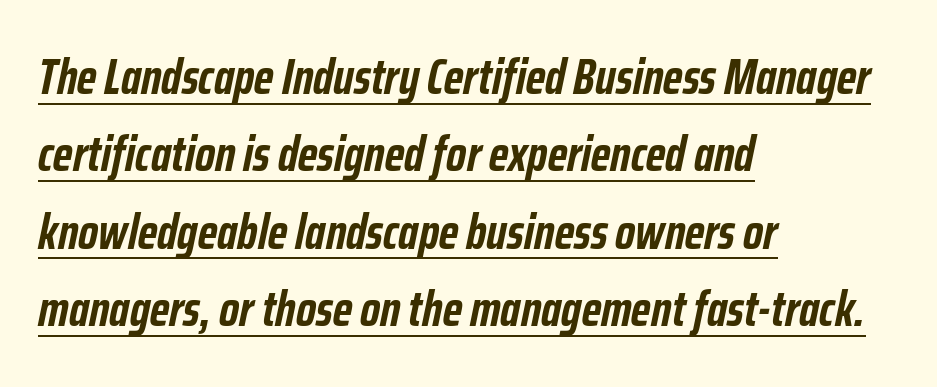
{"italic": "yes", "lean": "right", "slant_degrees": 12, "bold": "yes", "weight": "semibold", "width": "condensed", "stroke_contrast": "low", "x_height": "medium", "monospaced": "no", "underline": "yes", "align": "left", "line_spacing": "normal", "line_spacing_ratio": 1.58, "letter_spacing": "normal", "letter_spacing_em": 0.0, "glyph_px": 49}
